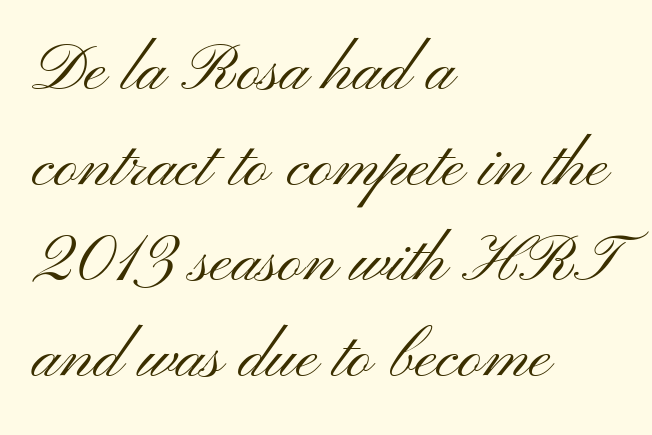
Q: Is the text bold? A: No.
Q: Is the text italic (slanted)? A: Yes.
Q: Is the typeface a serif or a sans-serif typeface? A: Sans-serif.
Q: Is the text underlined? A: No.
Q: How is the paragraph aligned? A: Left-aligned.
Q: Is the spacing between letters normal or unusually wide? A: Normal.
Q: Is the spacing between lines tight, normal or loose? A: Normal.
Q: Width (condensed, normal, or wide)? A: Wide.
Q: Stroke contrast? A: Medium.
Q: x-height? A: Small.
Q: Monospaced? A: No.
